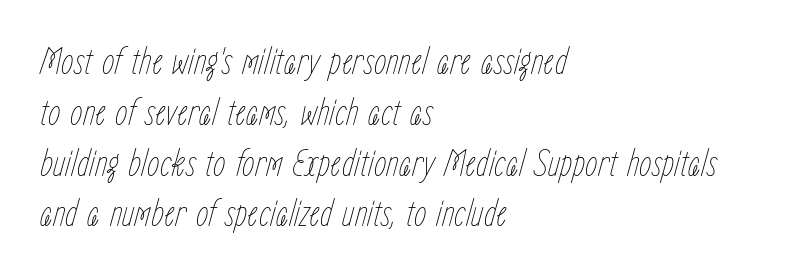
{"italic": "yes", "lean": "right", "slant_degrees": 15, "bold": "no", "weight": "thin", "width": "condensed", "stroke_contrast": "low", "x_height": "medium", "monospaced": "no", "underline": "no", "align": "left", "line_spacing": "normal", "line_spacing_ratio": 1.27, "letter_spacing": "normal", "letter_spacing_em": 0.0, "glyph_px": 40}
